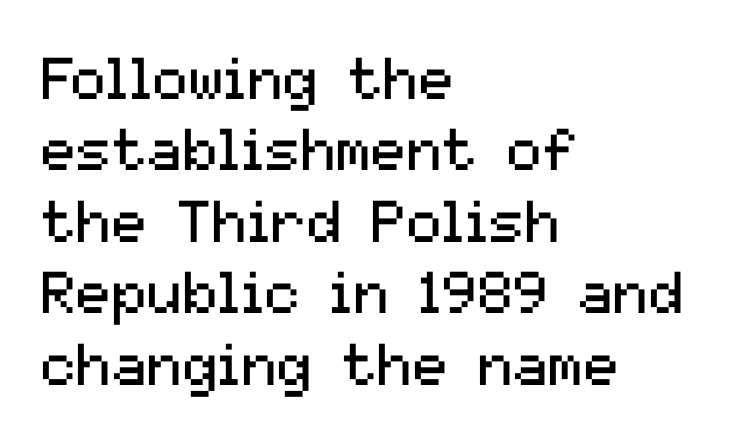
The image shows 59 px regular-weight sans-serif type, upright; set left-aligned, line spacing 1.21x, normal letter spacing, not underlined; medium stroke contrast and a medium x-height.
